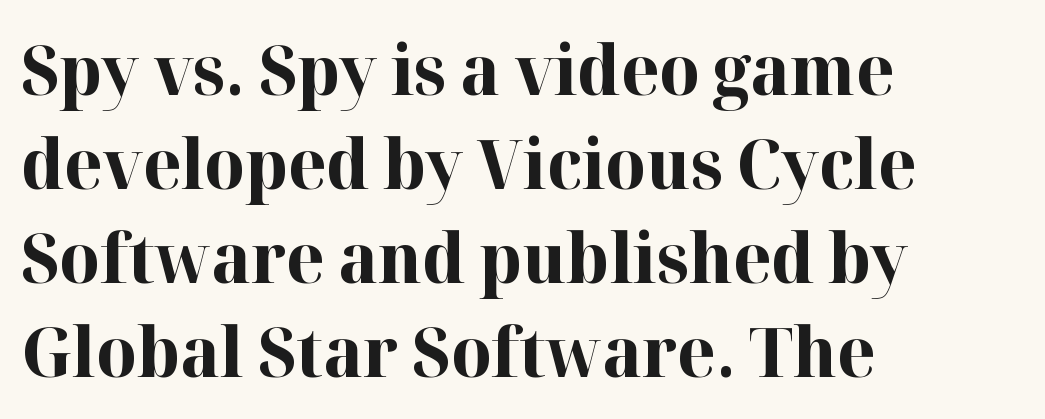
Are there feet on the stems? There are — it's a serif. Each letter keeps its own natural width here, so spacing adapts to shape. Every character sits straight up, as roman type does. Descenders are the only things crossing below the line. Summary of vertical rhythm: regular, with standard interline spacing.
